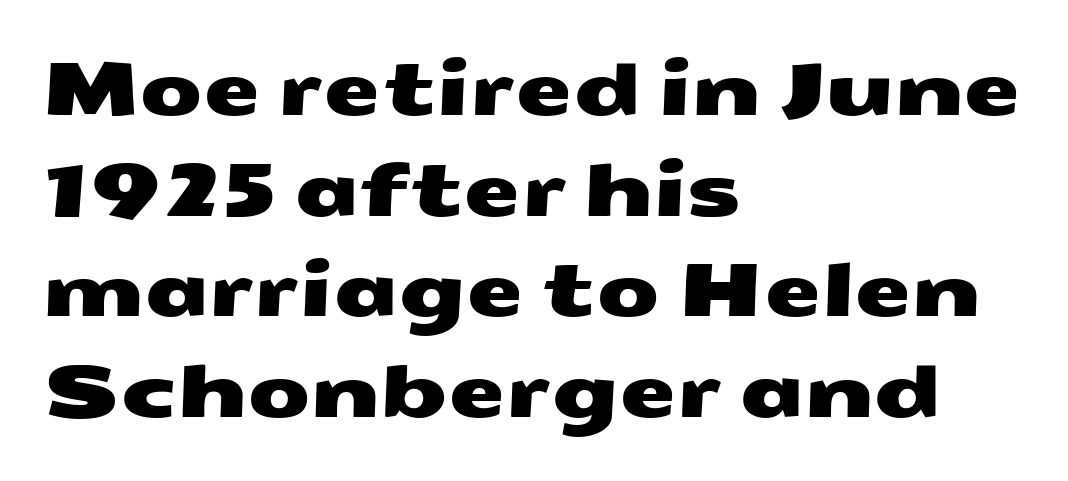
{"serif": "no", "width": "wide", "stroke_contrast": "medium", "x_height": "medium", "monospaced": "no", "underline": "no", "align": "left", "line_spacing": "normal", "line_spacing_ratio": 1.38, "letter_spacing": "normal", "letter_spacing_em": 0.0, "glyph_px": 73}
